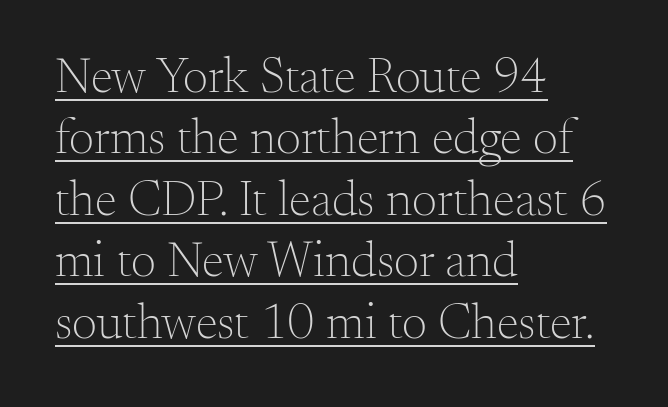
The image shows 50 px light serif type, upright; set left-aligned, line spacing 1.23x, normal letter spacing, underlined; medium stroke contrast and a small x-height.
